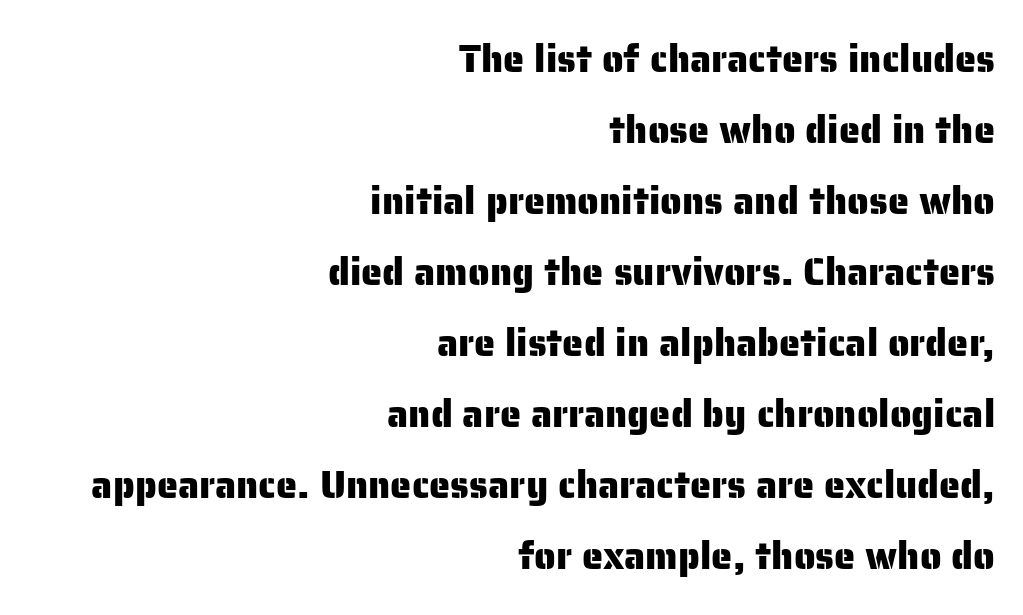
{"serif": "no", "italic": "no", "width": "normal", "stroke_contrast": "low", "x_height": "medium", "monospaced": "no", "underline": "no", "align": "right", "line_spacing_ratio": 1.87, "letter_spacing": "normal", "letter_spacing_em": 0.0, "glyph_px": 38}
